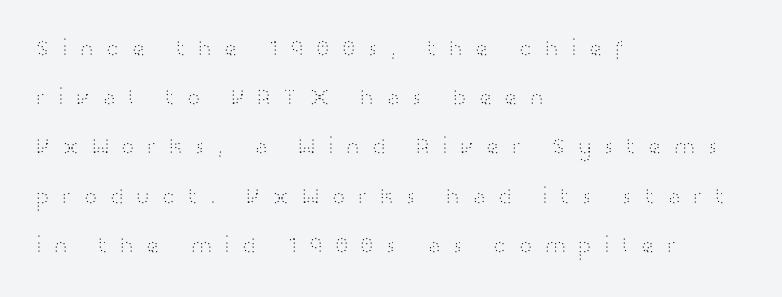
This rendering uses left alignment, leaving the right contour irregular. Bare-footed words on every line. Posture: straight, roman, zero tilt. If you measured baseline to baseline, you'd find a long distance.
